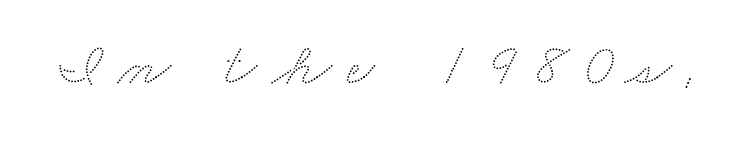
{"width": "wide", "stroke_contrast": "low", "x_height": "small", "monospaced": "no", "underline": "no", "letter_spacing": "wide", "letter_spacing_em": 0.25, "glyph_px": 61}
